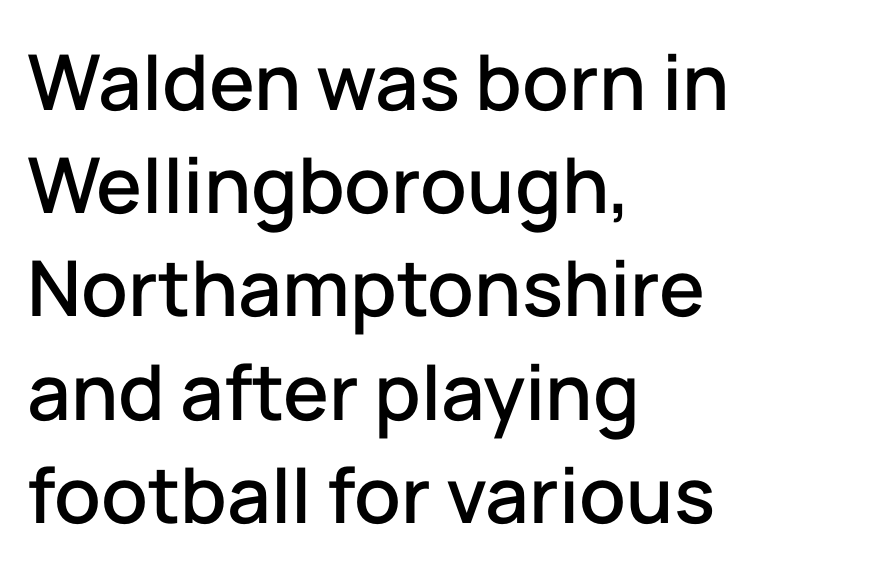
The image shows 77 px sans-serif type, upright; set left-aligned, normal line spacing (1.34x), normal letter spacing, not underlined; low stroke contrast and a medium x-height.
